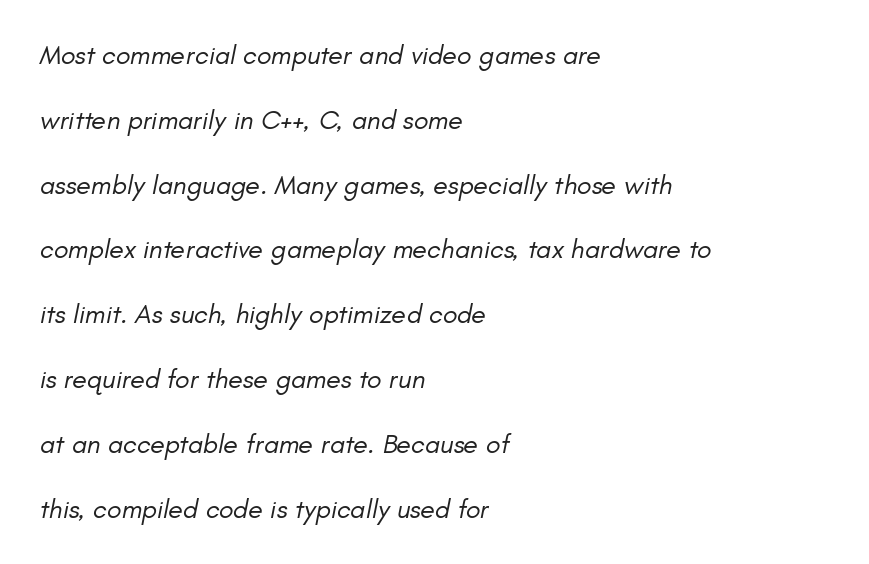
These lines stand farther apart than default settings would place them. Default kerning and tracking; the words read as compact shapes. On a weight scale, this lands at 450 or below. The words here are not underlined. Notice how the stems are inclined rather than vertical — that's the hallmark of italics.
